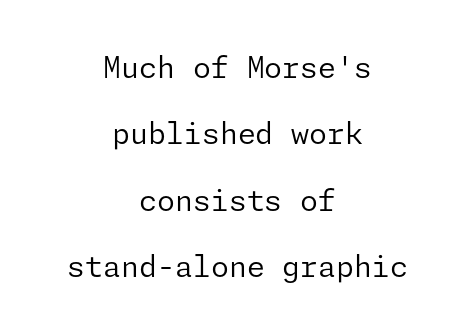
The text block is weighted toward neither margin, spreading evenly from the middle. The letters sit at their default tracking, neither squeezed nor spread. Just letters on the line, the space beneath them empty. Upright lettering throughout.
